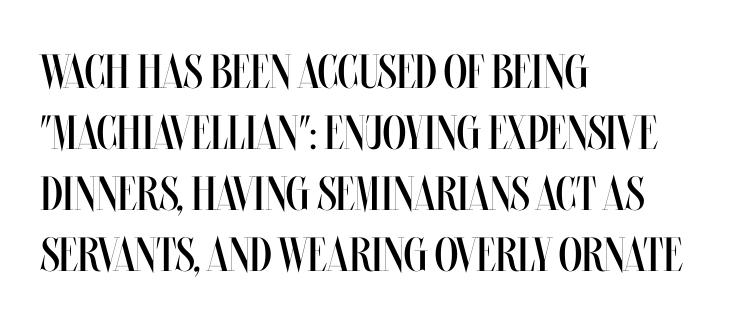
Q: Is the text bold? A: No.
Q: Is the text italic (slanted)? A: No, it is upright.
Q: Is the text underlined? A: No.
Q: How is the paragraph aligned? A: Left-aligned.
Q: Is the spacing between letters normal or unusually wide? A: Normal.
Q: Is the spacing between lines tight, normal or loose? A: Normal.
Q: Width (condensed, normal, or wide)? A: Condensed.
Q: Stroke contrast? A: Medium.
Q: x-height? A: Large.
Q: Monospaced? A: No.
